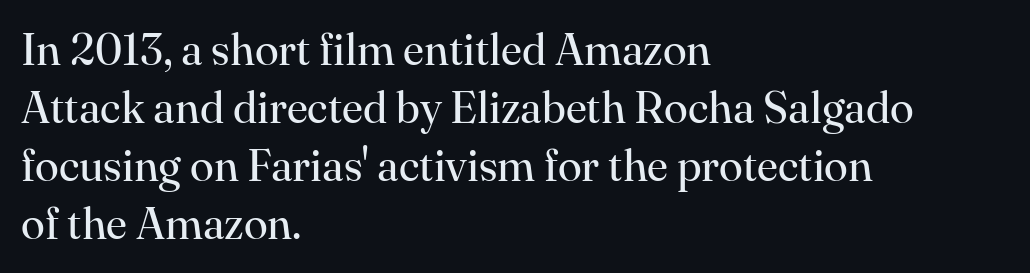
Q: Is the text bold? A: No.
Q: Is the text italic (slanted)? A: No, it is upright.
Q: Is the typeface a serif or a sans-serif typeface? A: Serif.
Q: Is the text underlined? A: No.
Q: How is the paragraph aligned? A: Left-aligned.
Q: Is the spacing between letters normal or unusually wide? A: Normal.
Q: Is the spacing between lines tight, normal or loose? A: Normal.
Q: Width (condensed, normal, or wide)? A: Normal.
Q: Stroke contrast? A: High.
Q: x-height? A: Small.
Q: Monospaced? A: No.
